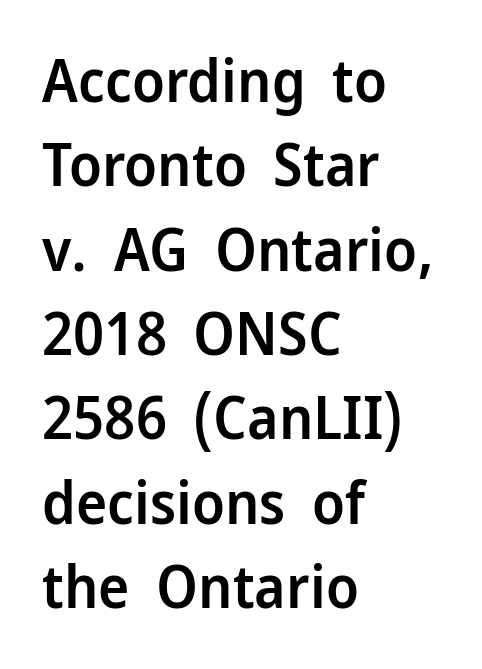
The image shows 59 px semibold sans-serif type, upright; set left-aligned, normal line spacing (1.43x), normal letter spacing, not underlined; low stroke contrast and a medium x-height.
